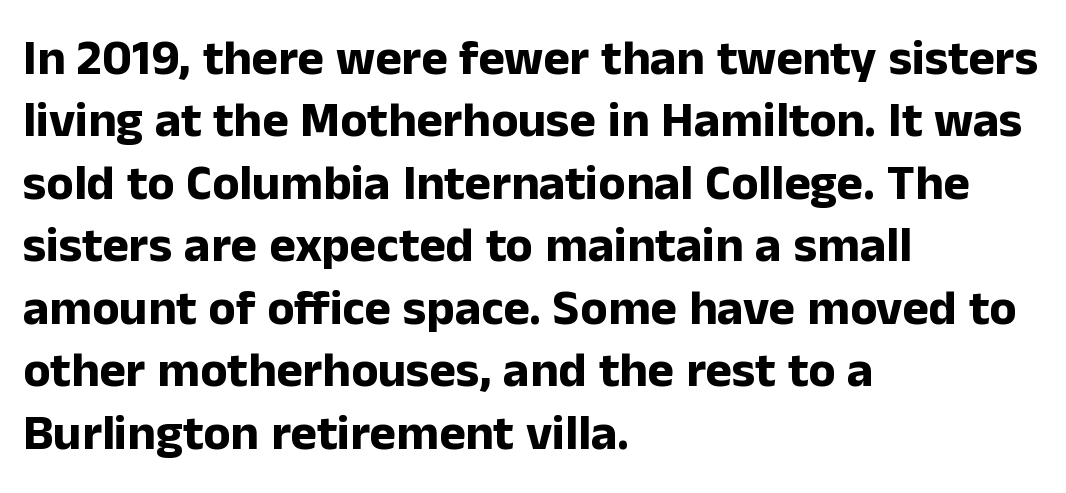
Is there much room between lines? A standard amount, neither cramped nor airy. Each line starts at the same left margin while the right side varies. Students, this is bold: see how much ink each stroke carries. Words float on clear page, feet unadorned. The face used here is proportionally spaced, like ordinary book or web type.
